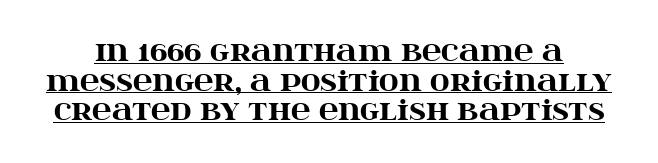
The passage shown is emphatically bold. A baseline rule has been typeset under these characters. The specimen reads as upright at a glance. Each new line begins almost immediately beneath the previous one.
